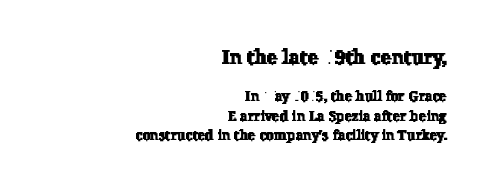
Q: Is the text underlined? A: No.
Q: How is the paragraph aligned? A: Right-aligned.
Q: Is the spacing between letters normal or unusually wide? A: Normal.
Q: Is the spacing between lines tight, normal or loose? A: Normal.
Q: Which block of text is set in a larger size, the first (top) or the second (bottom)? A: The first (top) one.
